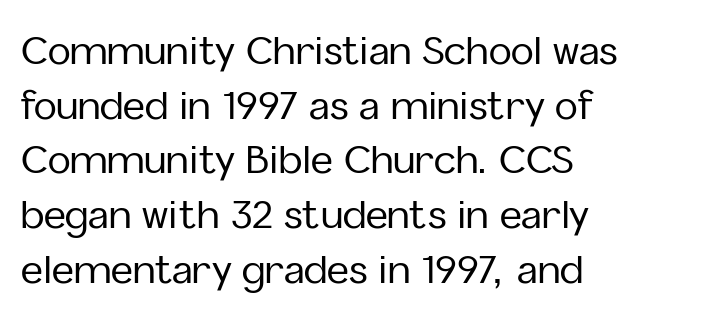
Tracking value appears to be zero — textbook default spacing. Think of a printed novel: that variable character pitch is what you see here. Descenders hang freely into open space. Upright lettering throughout. What's the leading like? Ordinary, nothing unusual. The paragraph shown leans on its left margin.
